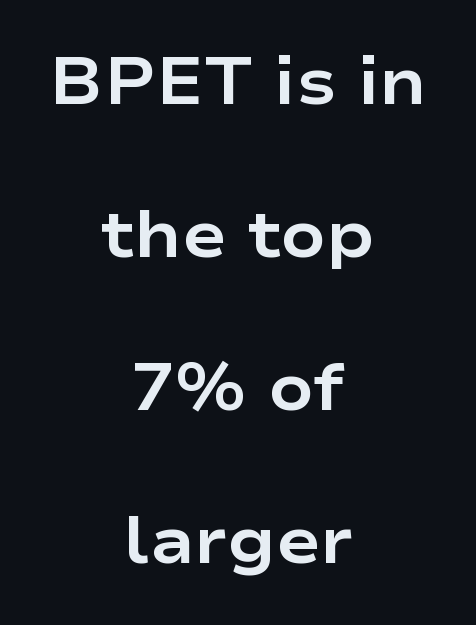
Q: Is the text bold? A: Yes.
Q: Is the text italic (slanted)? A: No, it is upright.
Q: Is the typeface a serif or a sans-serif typeface? A: Sans-serif.
Q: Is the text underlined? A: No.
Q: How is the paragraph aligned? A: Centered.
Q: Is the spacing between letters normal or unusually wide? A: Normal.
Q: Is the spacing between lines tight, normal or loose? A: Loose.
Q: Width (condensed, normal, or wide)? A: Wide.
Q: Stroke contrast? A: Low.
Q: x-height? A: Medium.
Q: Monospaced? A: No.
